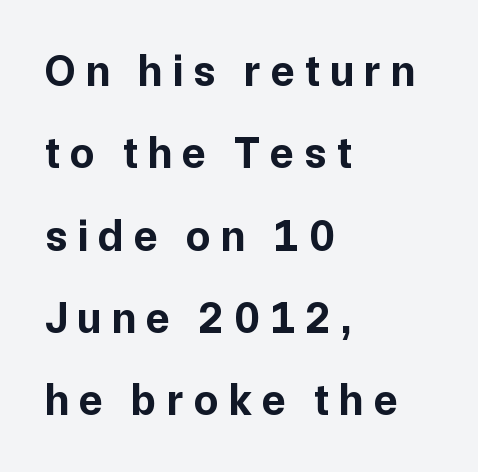
{"serif": "no", "italic": "no", "bold": "yes", "weight": "bold", "width": "normal", "stroke_contrast": "low", "x_height": "medium", "monospaced": "no", "underline": "no", "align": "left", "line_spacing_ratio": 1.87, "letter_spacing": "wide", "letter_spacing_em": 0.23, "glyph_px": 44}
